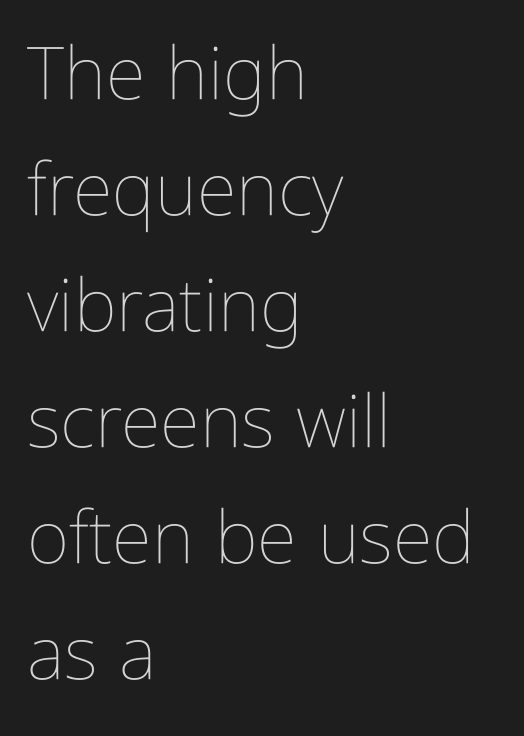
{"italic": "no", "bold": "no", "weight": "thin", "width": "condensed", "stroke_contrast": "low", "x_height": "medium", "monospaced": "no", "underline": "no", "align": "left", "line_spacing": "normal", "line_spacing_ratio": 1.59, "letter_spacing": "normal", "letter_spacing_em": 0.0, "glyph_px": 73}
